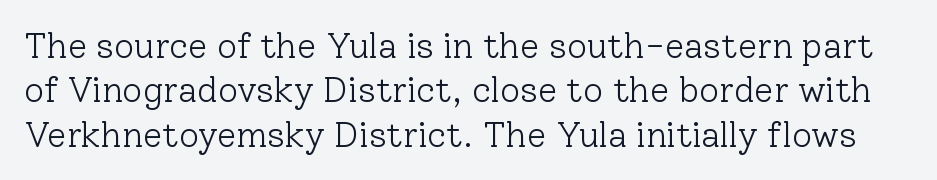
The typesetting does not lean heavy: it is not bold. The face used here is seriffed, in the tradition of book romans. Reading down the column, the eye jumps a familiar distance to each next line. The string is rendered with underlining switched off. Spacing verdict: proportional, widths tailored to each character. The passage shown has conventional tracking throughout.
